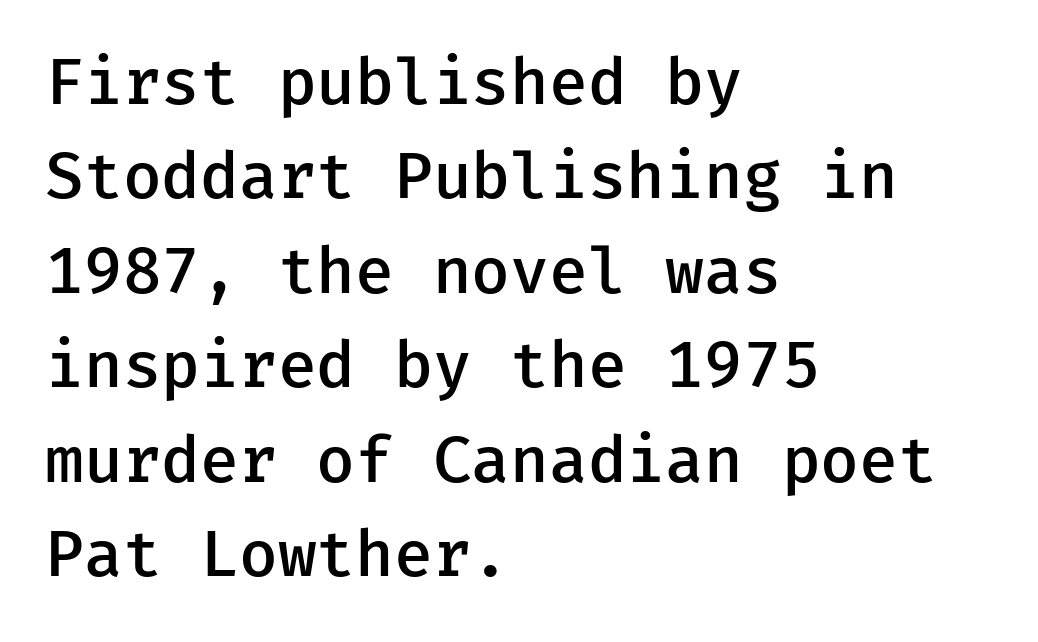
{"serif": "no", "italic": "no", "bold": "semi", "weight": "semibold", "width": "normal", "stroke_contrast": "low", "x_height": "medium", "underline": "no", "align": "left", "line_spacing": "normal", "line_spacing_ratio": 1.5, "letter_spacing": "normal", "letter_spacing_em": 0.0, "glyph_px": 63}
